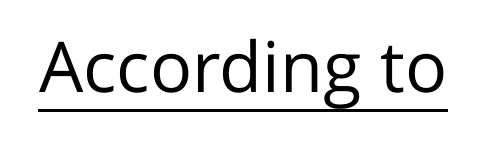
Font category for this specimen: sans-serif. Character widths vary here, with narrow letters taking less room than wide ones. A baseline rule has been typeset under these characters. Between one letter and the next there's only the usual sliver of space.
